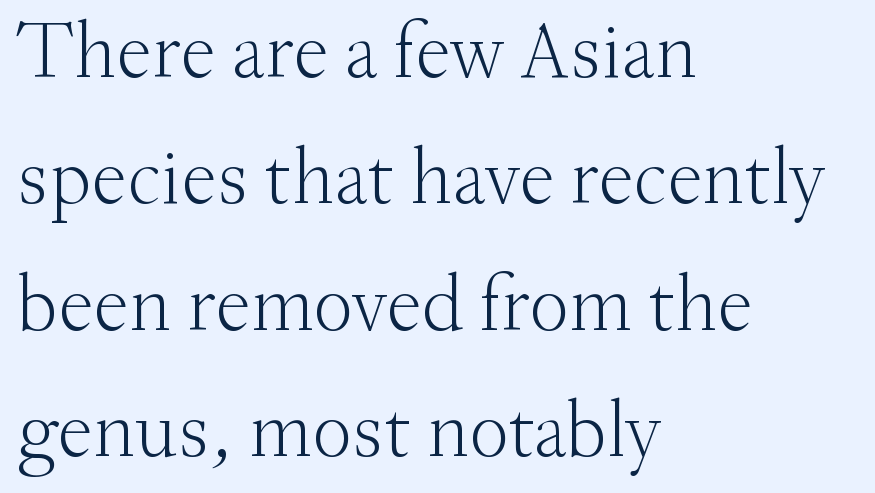
{"serif": "yes", "italic": "no", "bold": "no", "weight": "light", "width": "normal", "stroke_contrast": "medium", "x_height": "small", "monospaced": "no", "underline": "no", "align": "left", "line_spacing": "normal", "line_spacing_ratio": 1.58, "letter_spacing": "normal", "letter_spacing_em": 0.0, "glyph_px": 80}
